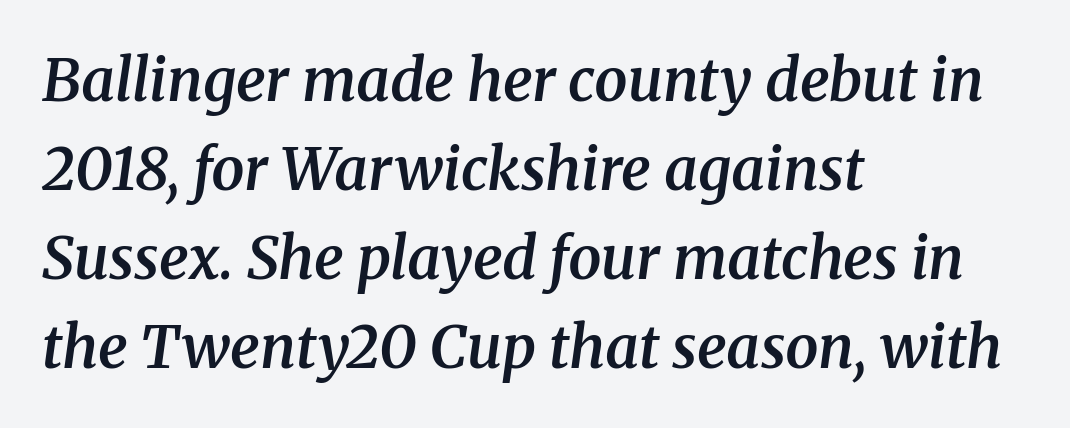
Q: Is the text bold? A: Semi-bold.
Q: Is the text italic (slanted)? A: Yes, it leans right by about 8 degrees.
Q: Is the typeface a serif or a sans-serif typeface? A: Serif.
Q: Is the text underlined? A: No.
Q: How is the paragraph aligned? A: Left-aligned.
Q: Is the spacing between letters normal or unusually wide? A: Normal.
Q: Is the spacing between lines tight, normal or loose? A: Normal.
Q: Width (condensed, normal, or wide)? A: Normal.
Q: Stroke contrast? A: Medium.
Q: x-height? A: Medium.
Q: Monospaced? A: No.
